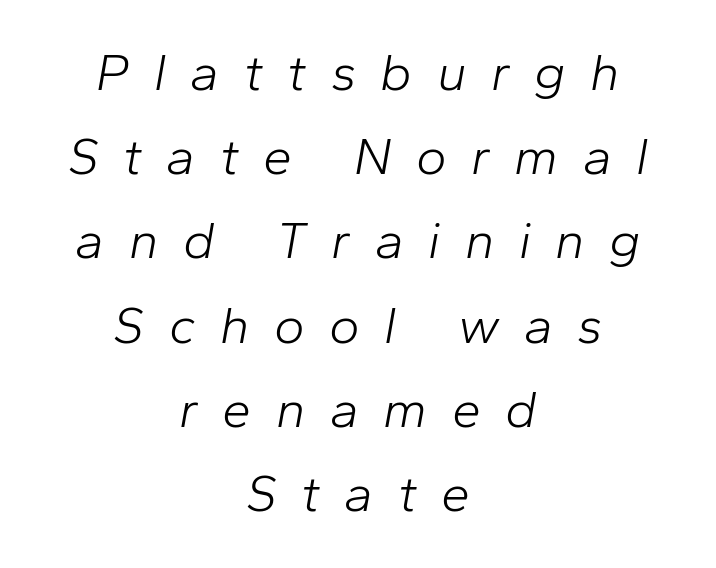
Neither beginnings nor endings align; midpoints do. Bare-footed words on every line. Note the varied advance widths — an 'i' is clearly narrower than an 'm'. The rows are spaced the way most documents space them. Look at the tracking — it's clearly loosened, letters drifting apart.
